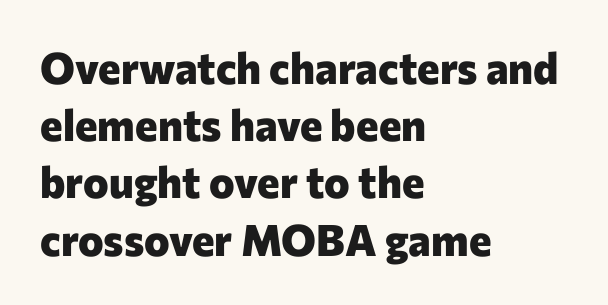
{"serif": "no", "italic": "no", "bold": "yes", "weight": "heavy", "width": "normal", "stroke_contrast": "low", "x_height": "medium", "monospaced": "no", "underline": "no", "align": "left", "line_spacing": "normal", "line_spacing_ratio": 1.33, "letter_spacing": "normal", "letter_spacing_em": 0.0, "glyph_px": 43}
